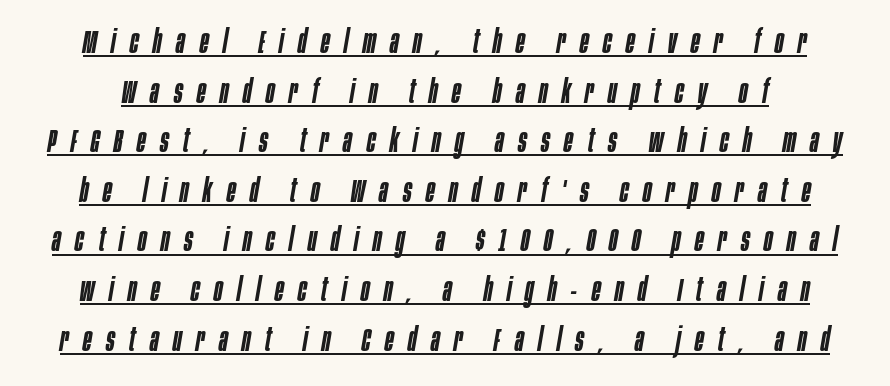
{"italic": "yes", "lean": "right", "slant_degrees": 10, "bold": "semi", "weight": "semibold", "width": "condensed", "stroke_contrast": "low", "x_height": "large", "monospaced": "no", "underline": "yes", "line_spacing": "normal", "line_spacing_ratio": 1.55, "letter_spacing": "wide", "letter_spacing_em": 0.45, "glyph_px": 32}
